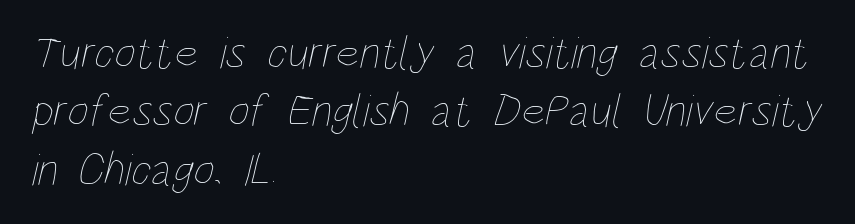
The image shows 46 px thin, condensed type; set left-aligned, normal line spacing (1.27x), normal letter spacing, not underlined; low stroke contrast and a large x-height.
